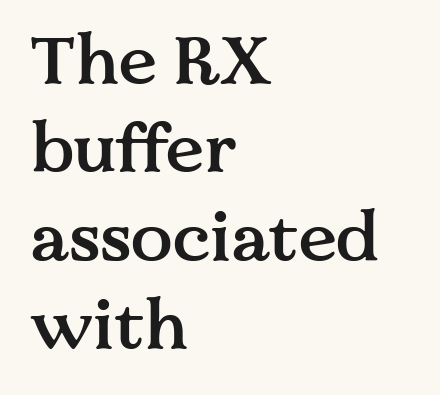
Q: Is the text bold? A: Semi-bold.
Q: Is the text italic (slanted)? A: No, it is upright.
Q: Is the typeface a serif or a sans-serif typeface? A: Serif.
Q: Is the text underlined? A: No.
Q: How is the paragraph aligned? A: Left-aligned.
Q: Is the spacing between letters normal or unusually wide? A: Normal.
Q: Is the spacing between lines tight, normal or loose? A: Normal.
Q: Width (condensed, normal, or wide)? A: Normal.
Q: Stroke contrast? A: Medium.
Q: x-height? A: Medium.
Q: Monospaced? A: No.
